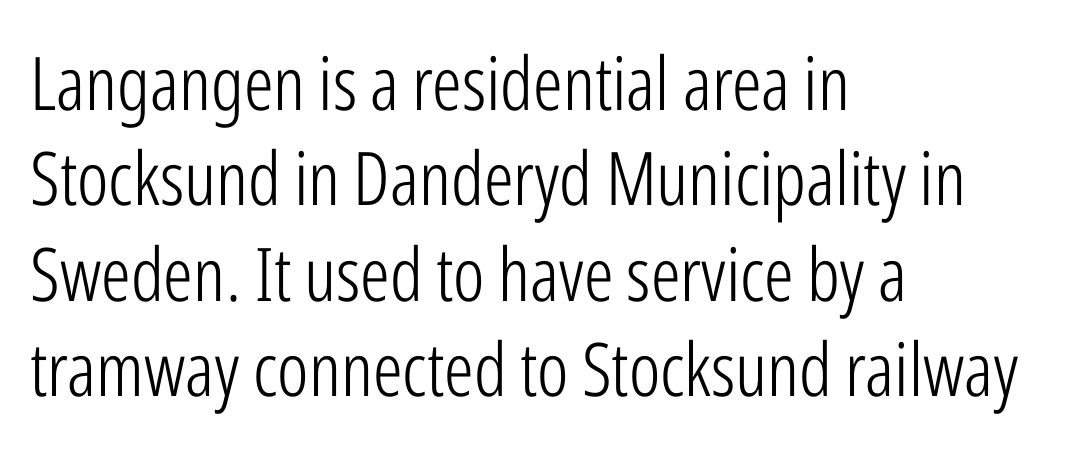
The gaps between neighbouring characters are ordinary and unremarkable. Does the leading feel generous? No, just average. Do the characters align in a grid? No, the font is proportional. The foot of each line stays bare and open.
